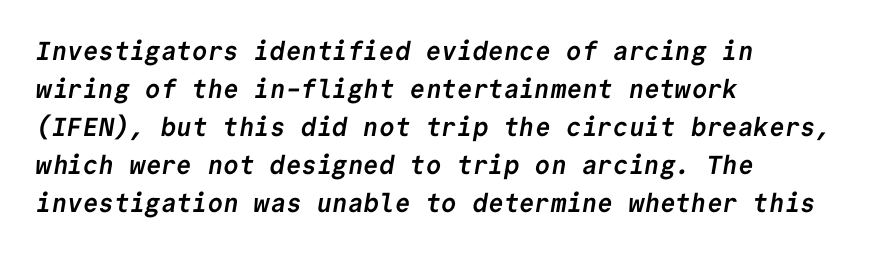
{"bold": "yes", "underline": "no", "align": "left", "line_spacing": "normal", "line_spacing_ratio": 1.46, "letter_spacing": "normal", "letter_spacing_em": 0.0, "glyph_px": 26}
